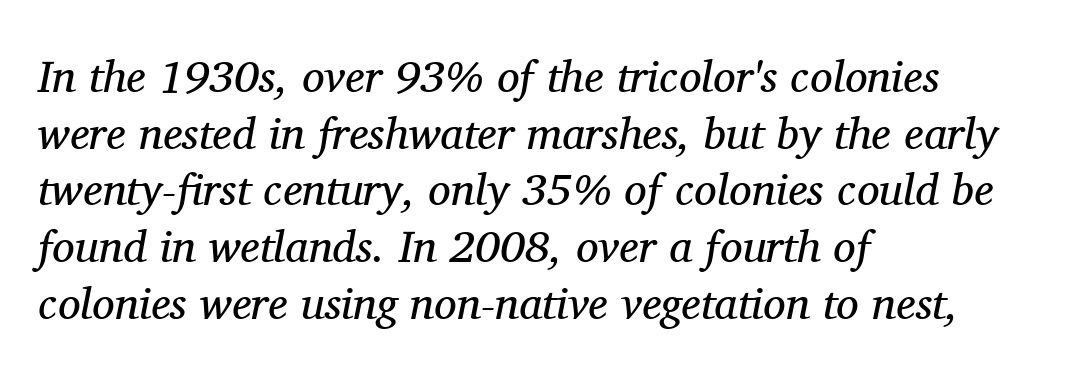
Q: Is the text bold? A: No.
Q: Is the text italic (slanted)? A: Yes, it leans right by about 11 degrees.
Q: Is the typeface a serif or a sans-serif typeface? A: Serif.
Q: Is the text underlined? A: No.
Q: How is the paragraph aligned? A: Left-aligned.
Q: Is the spacing between letters normal or unusually wide? A: Normal.
Q: Is the spacing between lines tight, normal or loose? A: Normal.
Q: Width (condensed, normal, or wide)? A: Normal.
Q: Stroke contrast? A: Medium.
Q: x-height? A: Medium.
Q: Monospaced? A: No.
